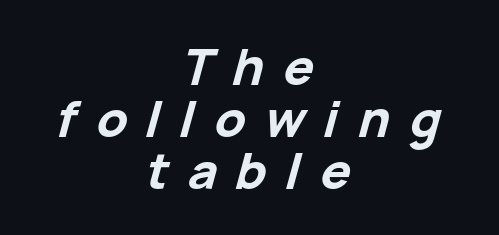
The image shows 50 px bold type, italic (leaning right); set centered, tight line spacing (1.04x), unusually wide letter spacing (+0.38 em), not underlined; low stroke contrast and a medium x-height.
